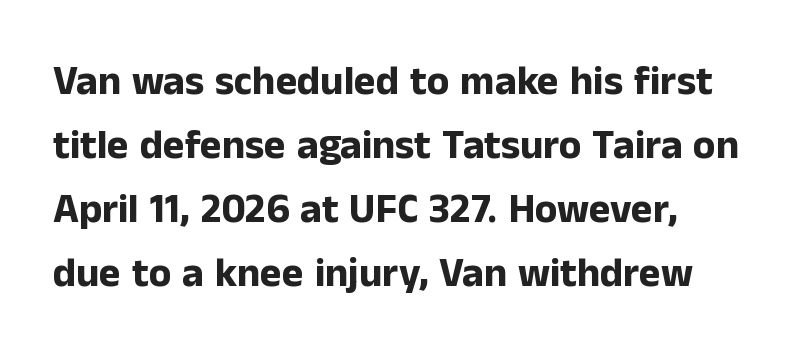
Q: Is the text bold? A: Yes.
Q: Is the text italic (slanted)? A: No, it is upright.
Q: Is the typeface a serif or a sans-serif typeface? A: Sans-serif.
Q: Is the text underlined? A: No.
Q: Is the spacing between letters normal or unusually wide? A: Normal.
Q: Is the spacing between lines tight, normal or loose? A: Normal.
Q: Width (condensed, normal, or wide)? A: Normal.
Q: Stroke contrast? A: Low.
Q: x-height? A: Medium.
Q: Monospaced? A: No.
